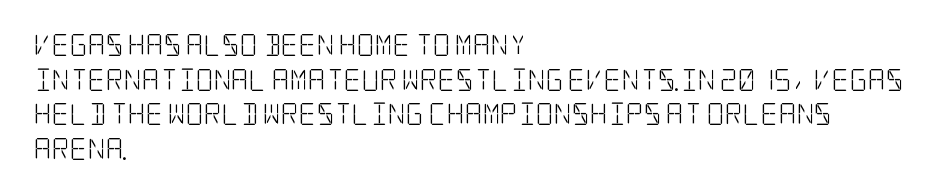
Q: Is the text bold? A: No.
Q: Is the text italic (slanted)? A: No, it is upright.
Q: Is the text underlined? A: No.
Q: How is the paragraph aligned? A: Left-aligned.
Q: Is the spacing between letters normal or unusually wide? A: Normal.
Q: Is the spacing between lines tight, normal or loose? A: Normal.
